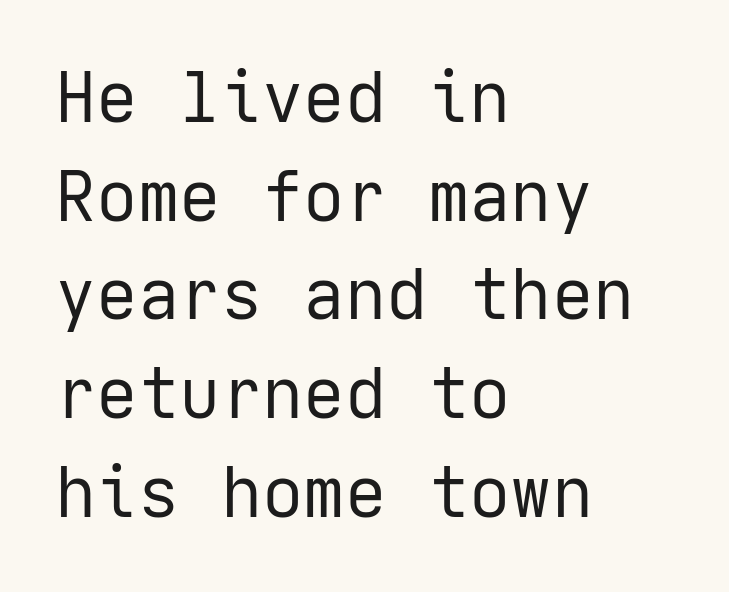
{"serif": "no", "italic": "no", "bold": "no", "weight": "regular", "width": "normal", "stroke_contrast": "low", "x_height": "medium", "underline": "no", "align": "left", "line_spacing": "normal", "line_spacing_ratio": 1.43, "letter_spacing": "normal", "letter_spacing_em": 0.0, "glyph_px": 69}
